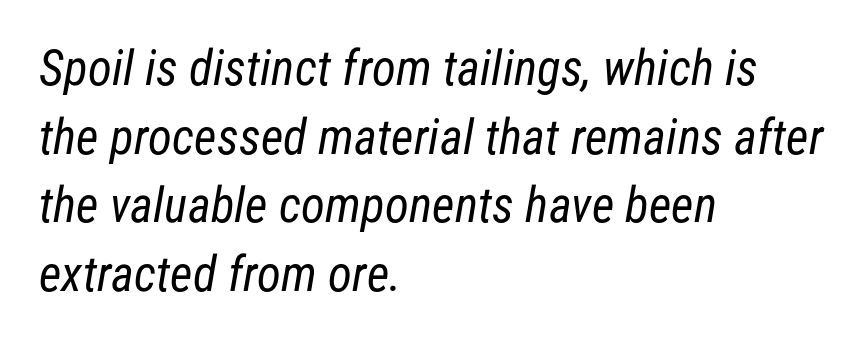
Q: Is the text bold? A: No.
Q: Is the typeface a serif or a sans-serif typeface? A: Sans-serif.
Q: Is the text underlined? A: No.
Q: How is the paragraph aligned? A: Left-aligned.
Q: Is the spacing between letters normal or unusually wide? A: Normal.
Q: Is the spacing between lines tight, normal or loose? A: Normal.
Q: Width (condensed, normal, or wide)? A: Condensed.
Q: Stroke contrast? A: Low.
Q: x-height? A: Medium.
Q: Monospaced? A: No.
